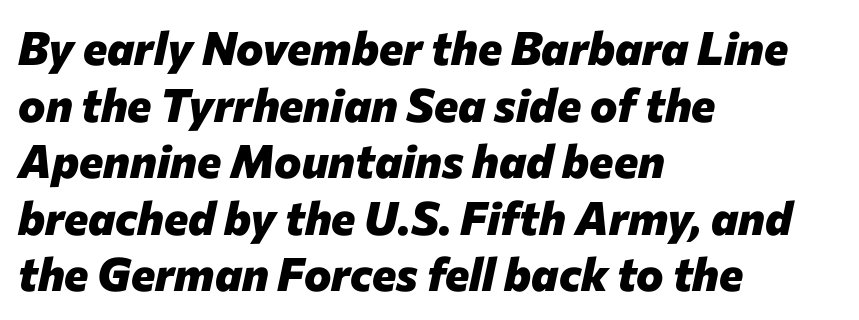
Q: Is the text bold? A: Yes.
Q: Is the text italic (slanted)? A: Yes, it leans right by about 12 degrees.
Q: Is the text underlined? A: No.
Q: How is the paragraph aligned? A: Left-aligned.
Q: Is the spacing between letters normal or unusually wide? A: Normal.
Q: Width (condensed, normal, or wide)? A: Normal.
Q: Stroke contrast? A: Low.
Q: x-height? A: Medium.
Q: Monospaced? A: No.
